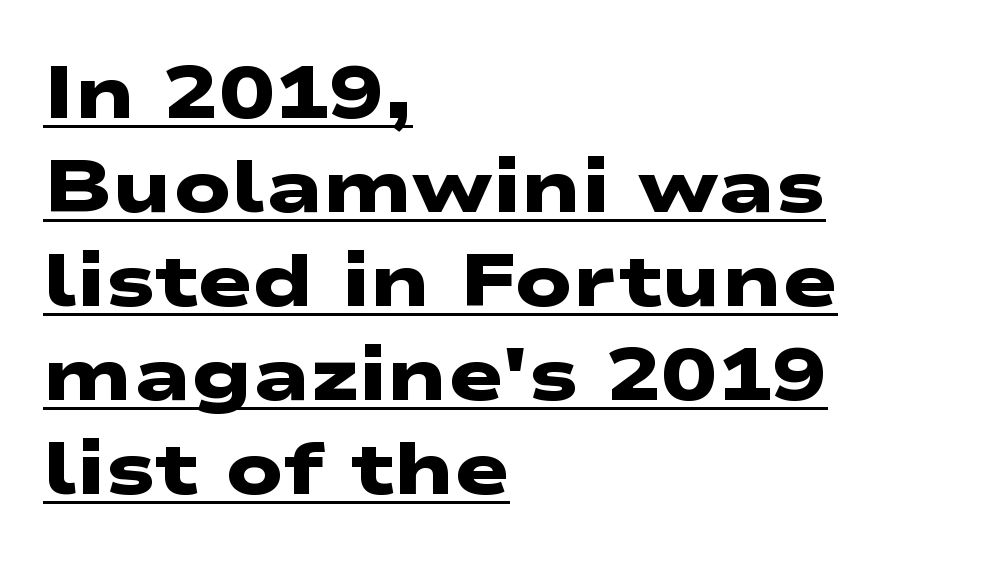
{"serif": "no", "bold": "yes", "weight": "heavy", "width": "wide", "stroke_contrast": "low", "x_height": "medium", "monospaced": "no", "underline": "yes", "align": "left", "line_spacing": "normal", "line_spacing_ratio": 1.27, "letter_spacing": "normal", "letter_spacing_em": 0.0, "glyph_px": 74}
